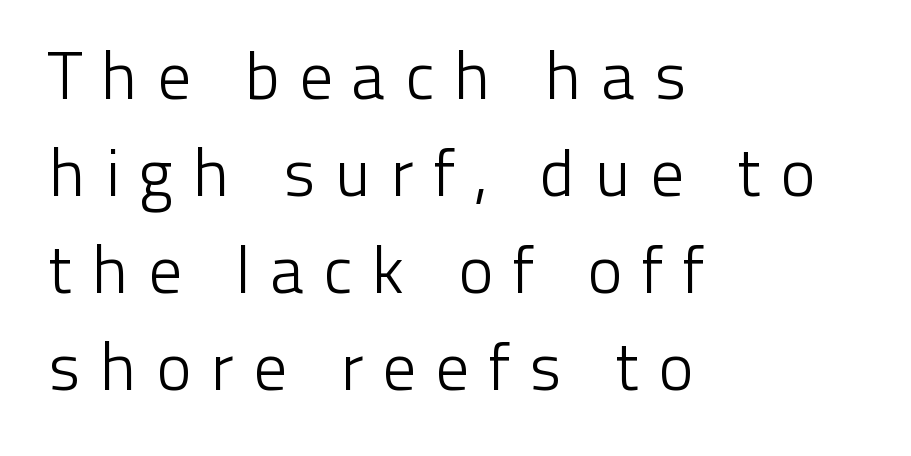
What kind of face is this? One without serifs — a sans. The cut favours lightness, reaching ordinary text weight at its darkest. Beneath every word, the page is bare. These lines sit exactly where default settings would place them. Does the copy run flush right? No — it runs flush left.
